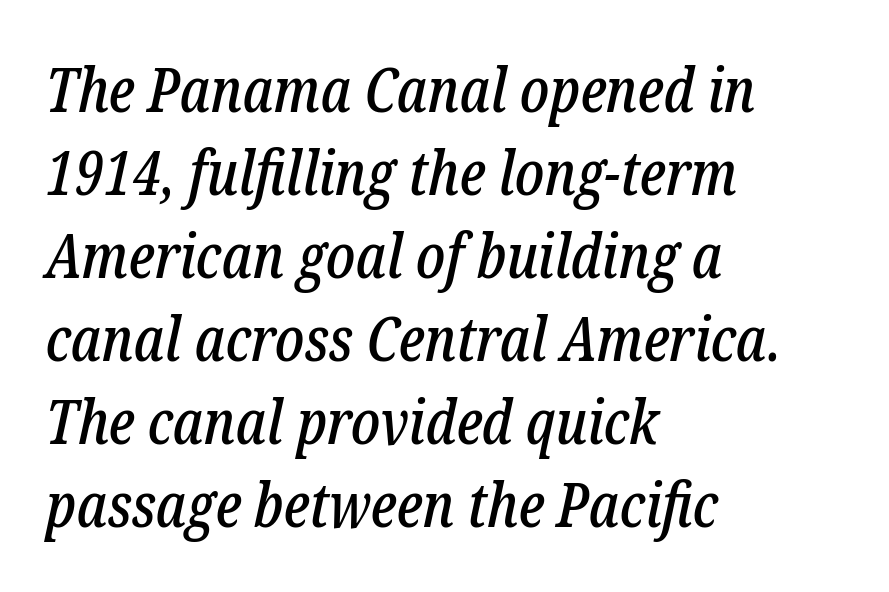
The image shows 62 px condensed serif type, italic (leaning right); set left-aligned, normal line spacing (1.34x), normal letter spacing, not underlined; low stroke contrast and a medium x-height.
